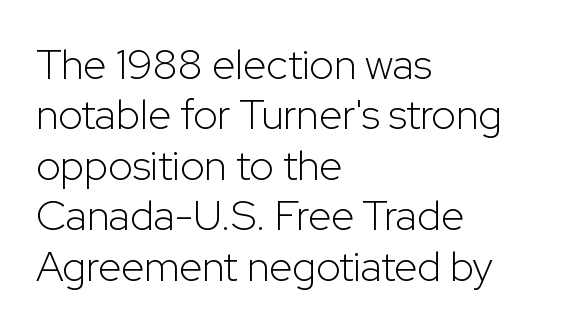
{"serif": "no", "italic": "no", "bold": "no", "weight": "light", "width": "normal", "stroke_contrast": "low", "x_height": "medium", "monospaced": "no", "underline": "no", "align": "left", "line_spacing_ratio": 1.2, "letter_spacing": "normal", "letter_spacing_em": 0.0, "glyph_px": 42}
